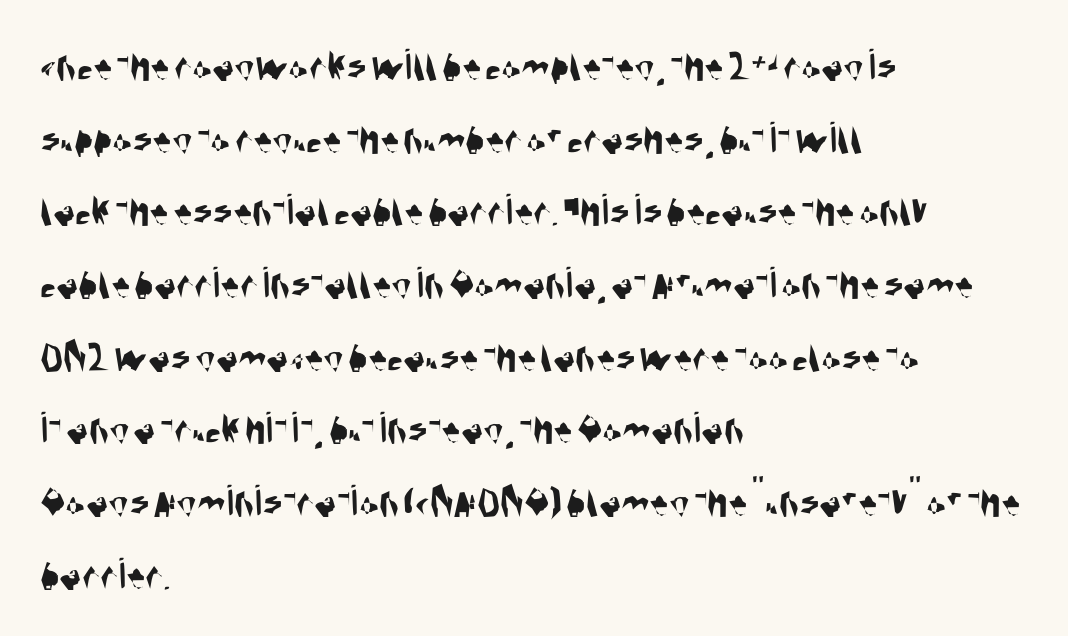
{"serif": "no", "width": "condensed", "stroke_contrast": "medium", "x_height": "large", "monospaced": "no", "underline": "no", "align": "left", "line_spacing": "normal", "line_spacing_ratio": 1.58, "letter_spacing": "normal", "letter_spacing_em": 0.0, "glyph_px": 46}
